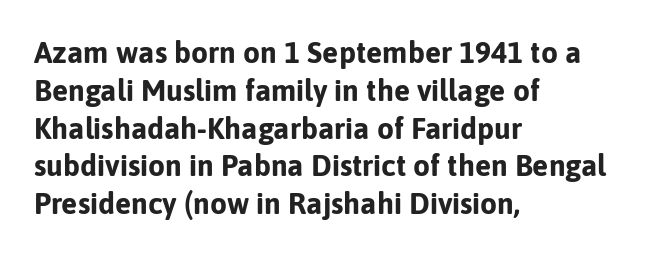
Q: Is the text bold? A: Yes.
Q: Is the text italic (slanted)? A: No, it is upright.
Q: Is the typeface a serif or a sans-serif typeface? A: Sans-serif.
Q: Is the text underlined? A: No.
Q: How is the paragraph aligned? A: Left-aligned.
Q: Is the spacing between letters normal or unusually wide? A: Normal.
Q: Is the spacing between lines tight, normal or loose? A: Normal.
Q: Width (condensed, normal, or wide)? A: Normal.
Q: Stroke contrast? A: Low.
Q: x-height? A: Medium.
Q: Monospaced? A: No.
